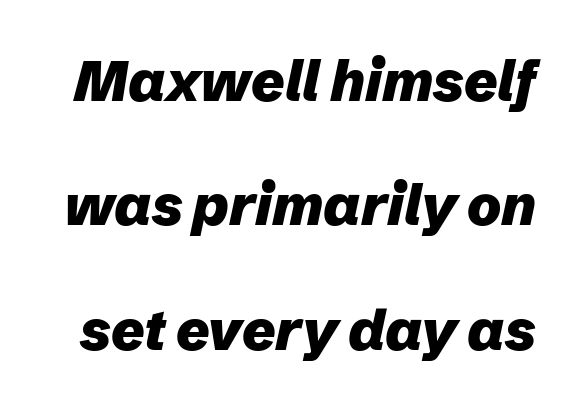
The image shows 57 px heavy type, italic (leaning right); set loose line spacing (2.18x), normal letter spacing, not underlined; low stroke contrast and a medium x-height.
